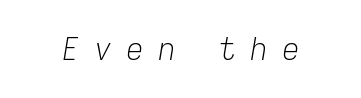
Each letter keeps its own natural width here, so spacing adapts to shape. Counters stay open thanks to moderate or lighter strokes. Does the lettering tilt? It does — this is italic. The tracking jumps out immediately: characters are airy and widely separated. Each row of text sits above clean, open space.
